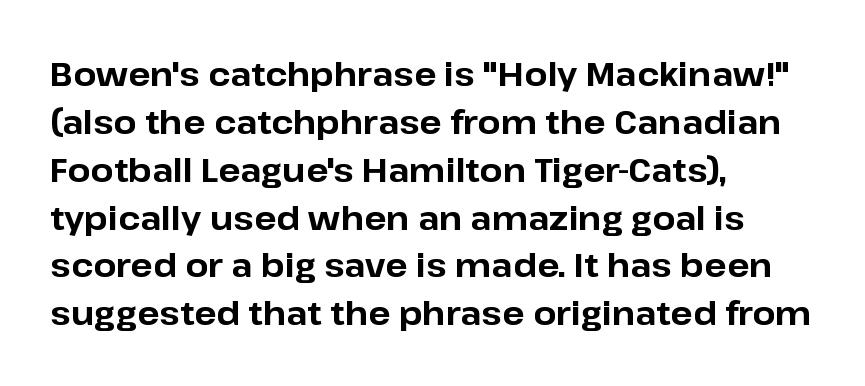
{"serif": "no", "italic": "no", "bold": "yes", "weight": "bold", "width": "normal", "stroke_contrast": "low", "x_height": "medium", "monospaced": "no", "underline": "no", "align": "left", "line_spacing": "normal", "line_spacing_ratio": 1.45, "letter_spacing": "normal", "letter_spacing_em": 0.0, "glyph_px": 33}
